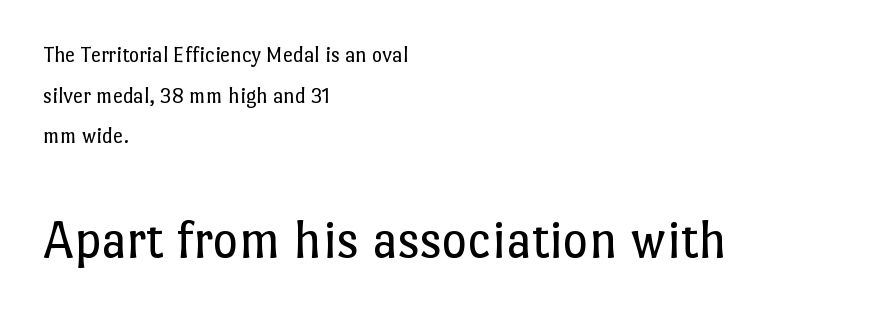
The image shows 55 px regular-weight type, upright; set left-aligned, line spacing 1.85x, normal letter spacing, not underlined; the second (bottom) block is 2.5x larger; low stroke contrast and a medium x-height.
